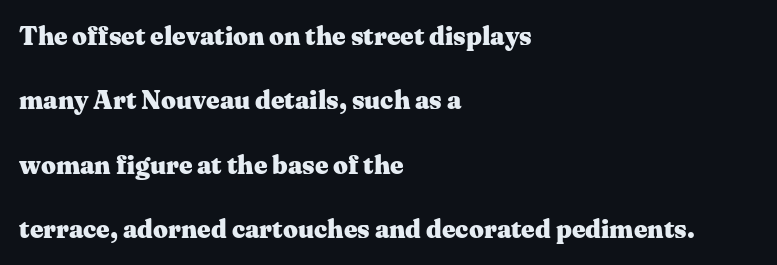
The image shows 26 px bold type, upright; set left-aligned, loose line spacing (2.48x), normal letter spacing, not underlined.
